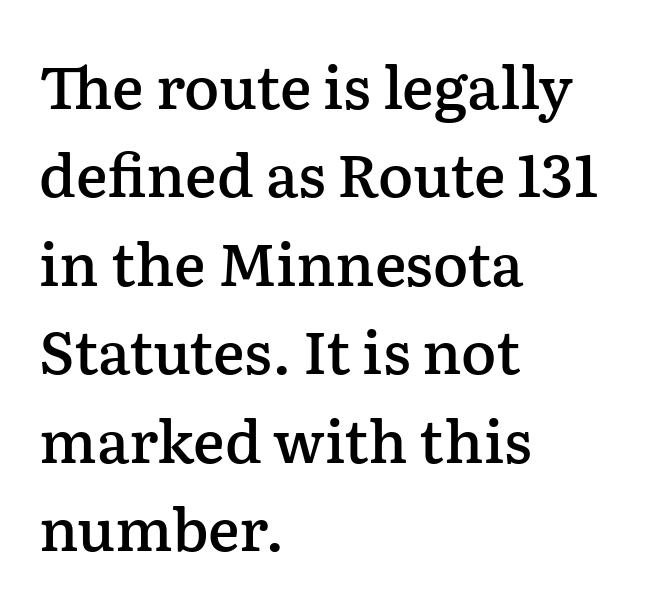
Unlike a clean sans, this face finishes its strokes with serifs. Bold? Not quite — semibold, heavier than regular but stopping short. Ascenders rise straight up at ninety degrees. Whoever set this chose a conventional vertical rhythm. Think of a printed novel: that variable character pitch is what you see here. Horizontal alignment here is leftward, the default for most running prose.
